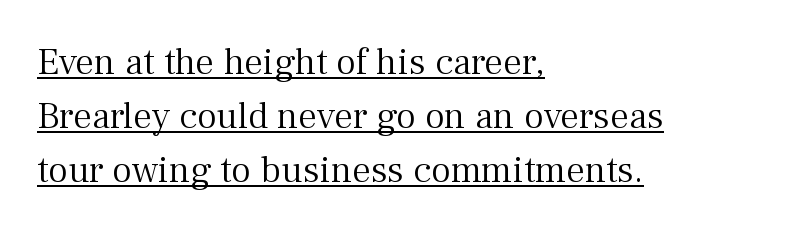
{"serif": "yes", "italic": "no", "bold": "no", "weight": "light", "width": "normal", "stroke_contrast": "medium", "x_height": "medium", "monospaced": "no", "underline": "yes", "align": "left", "line_spacing": "normal", "line_spacing_ratio": 1.42, "letter_spacing": "normal", "letter_spacing_em": 0.0, "glyph_px": 38}
